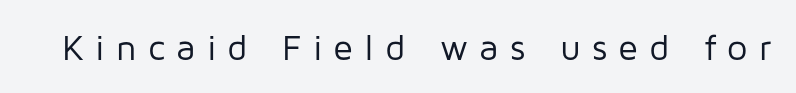
The image shows 36 px regular-weight sans-serif type, upright; set unusually wide letter spacing (+0.31 em), not underlined; low stroke contrast and a medium x-height.
